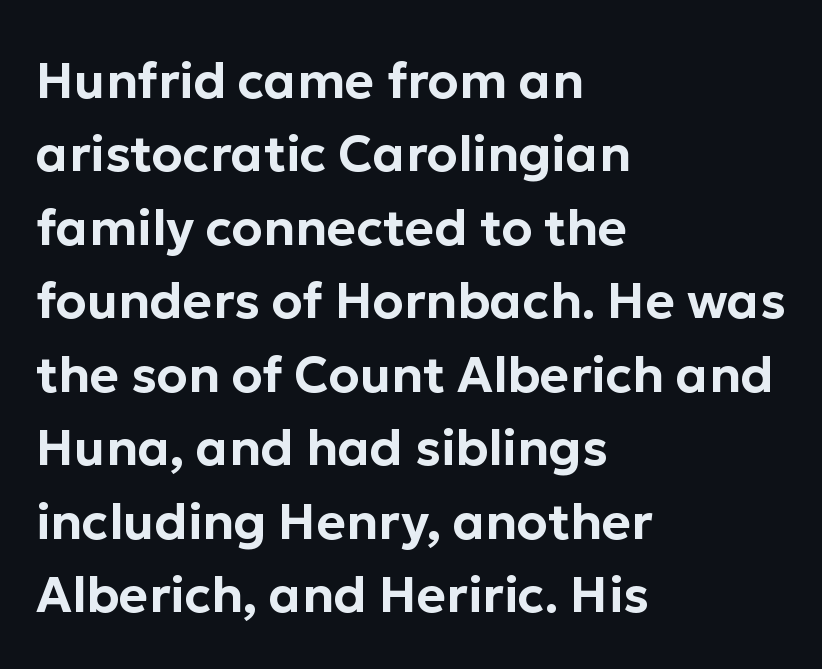
{"serif": "no", "italic": "no", "width": "normal", "stroke_contrast": "low", "x_height": "medium", "monospaced": "no", "underline": "no", "align": "left", "line_spacing": "normal", "line_spacing_ratio": 1.47, "letter_spacing": "normal", "letter_spacing_em": 0.0, "glyph_px": 50}
